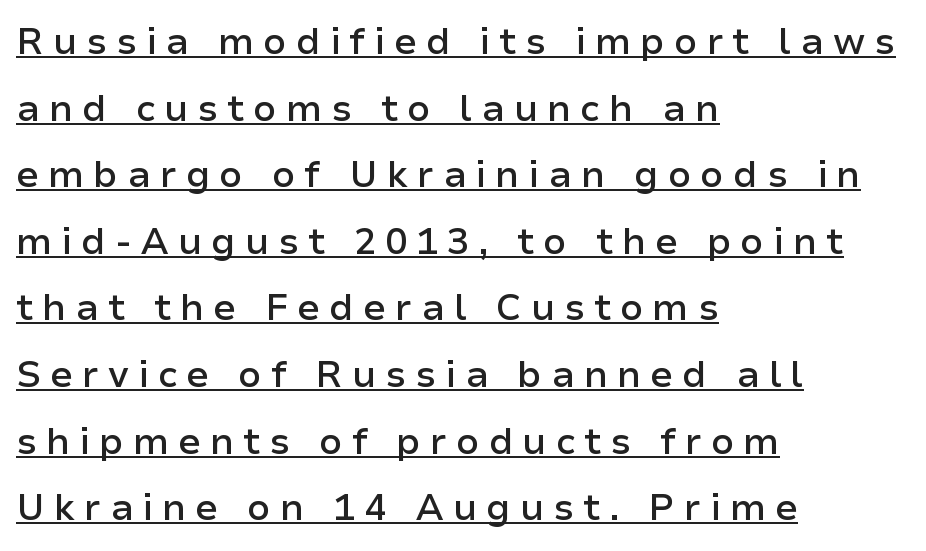
Horizontal alignment here is leftward, the default for most running prose. Posture: vertical. Do the characters align in a grid? No, the font is proportional. Inter-character spacing is expanded well beyond the font's built-in metrics.
